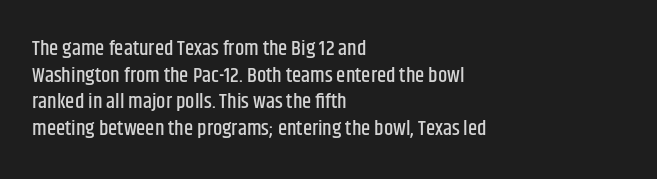
Successive baselines arrive at the customary interval. The space directly below the letters is spotless. The face used here is rendered with its standard letterfit. The rendering anchors every line to the left-hand side.
